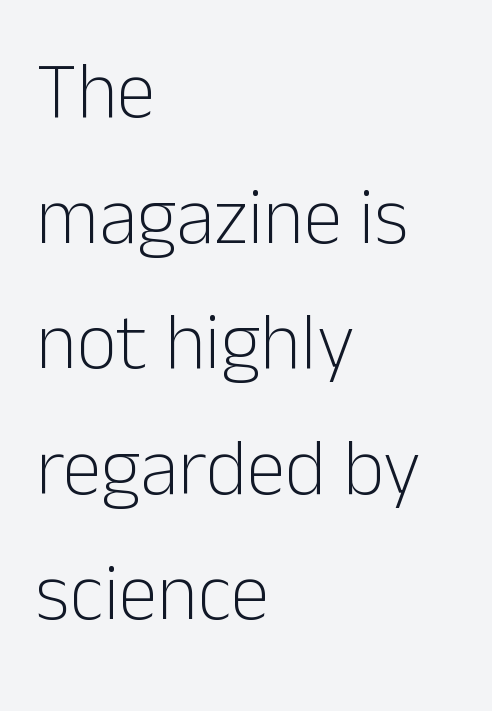
Q: Is the text bold? A: No.
Q: Is the text italic (slanted)? A: No, it is upright.
Q: Is the typeface a serif or a sans-serif typeface? A: Sans-serif.
Q: Is the text underlined? A: No.
Q: How is the paragraph aligned? A: Left-aligned.
Q: Is the spacing between letters normal or unusually wide? A: Normal.
Q: Is the spacing between lines tight, normal or loose? A: Normal.
Q: Width (condensed, normal, or wide)? A: Normal.
Q: Stroke contrast? A: Low.
Q: x-height? A: Medium.
Q: Monospaced? A: No.
